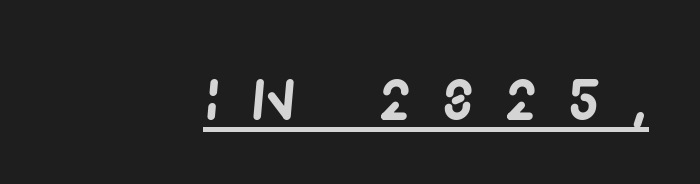
The image shows 79 px text type, italic (leaning right); set right-aligned, unusually wide letter spacing (+0.41 em), underlined; low stroke contrast and a large x-height.
